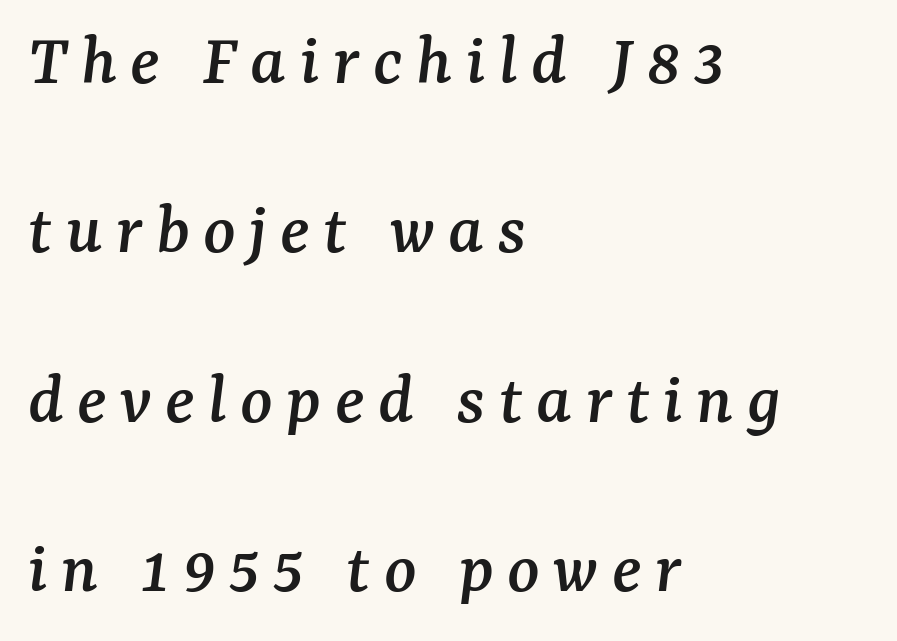
A student would call this left alignment; a typographer would say flush left, rag right. Yep, those are serifs on the letters. The axis of the letterforms is tilted away from vertical. Bare-footed words on every line. Spacing verdict: proportional, widths tailored to each character. How would I describe the line gaps? Wide and relaxed.
